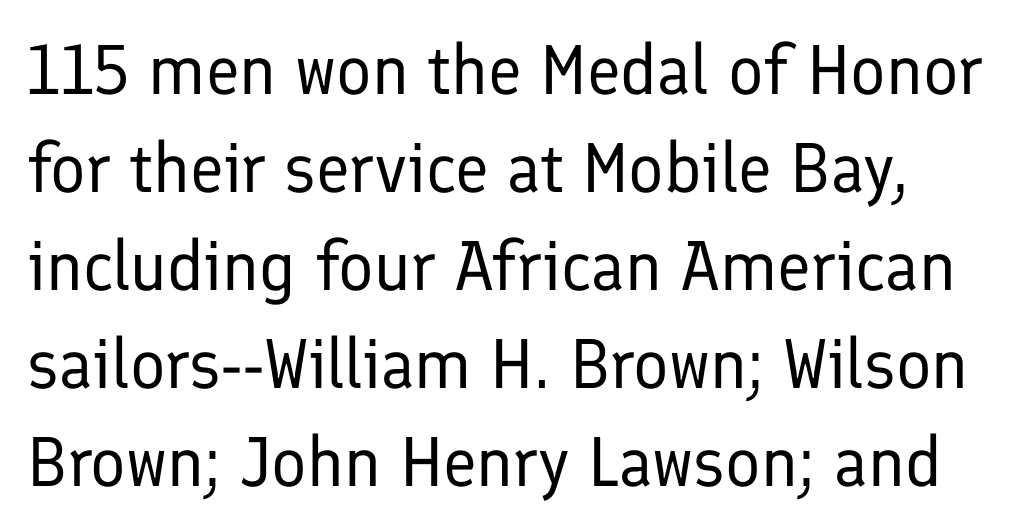
The image shows 70 px regular-weight sans-serif type, upright; set normal line spacing (1.4x), normal letter spacing, not underlined; low stroke contrast and a medium x-height.
